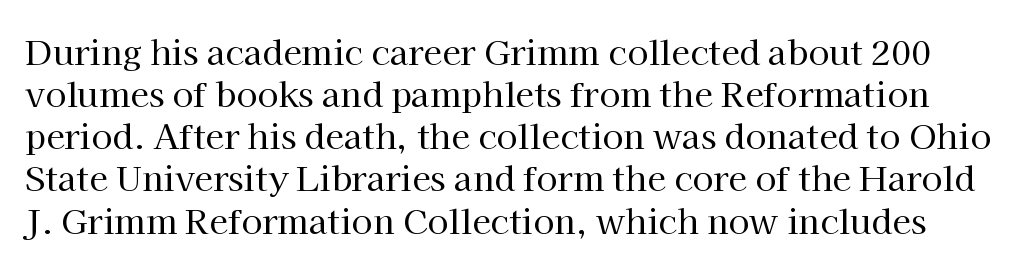
Q: Is the text bold? A: No.
Q: Is the text italic (slanted)? A: No, it is upright.
Q: Is the typeface a serif or a sans-serif typeface? A: Serif.
Q: Is the text underlined? A: No.
Q: Is the spacing between letters normal or unusually wide? A: Normal.
Q: Width (condensed, normal, or wide)? A: Normal.
Q: Stroke contrast? A: High.
Q: x-height? A: Medium.
Q: Monospaced? A: No.
